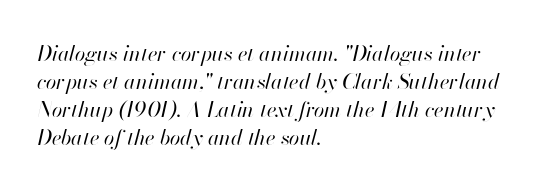
{"italic": "yes", "lean": "right", "slant_degrees": 13, "bold": "no", "underline": "no", "align": "left", "line_spacing": "normal", "line_spacing_ratio": 1.33, "letter_spacing": "normal", "letter_spacing_em": 0.0, "glyph_px": 21}
